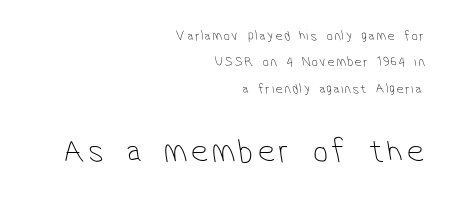
Q: Is the text bold? A: No.
Q: Is the typeface a serif or a sans-serif typeface? A: Sans-serif.
Q: Is the text underlined? A: No.
Q: How is the paragraph aligned? A: Right-aligned.
Q: Which block of text is set in a larger size, the first (top) or the second (bottom)? A: The second (bottom) one.
Q: Width (condensed, normal, or wide)? A: Condensed.
Q: Stroke contrast? A: Low.
Q: x-height? A: Medium.
Q: Monospaced? A: No.
